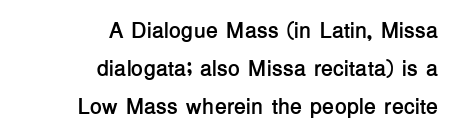
Q: Is the text bold? A: Yes.
Q: Is the text italic (slanted)? A: No, it is upright.
Q: Is the text underlined? A: No.
Q: How is the paragraph aligned? A: Right-aligned.
Q: Is the spacing between letters normal or unusually wide? A: Normal.
